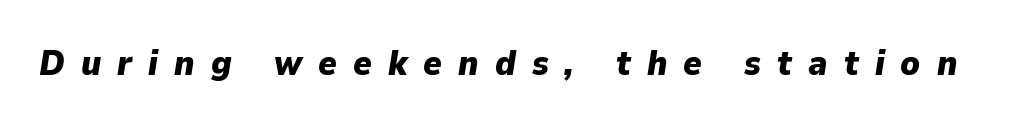
The image shows 35 px heavy type, italic (leaning right); set unusually wide letter spacing (+0.46 em), not underlined; low stroke contrast and a medium x-height.
